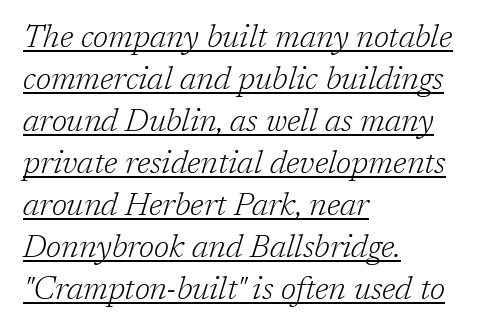
{"serif": "yes", "italic": "yes", "lean": "right", "slant_degrees": 17, "bold": "no", "weight": "light", "width": "normal", "stroke_contrast": "low", "x_height": "medium", "monospaced": "no", "underline": "yes", "align": "left", "line_spacing": "normal", "line_spacing_ratio": 1.31, "letter_spacing": "normal", "letter_spacing_em": 0.0, "glyph_px": 32}
